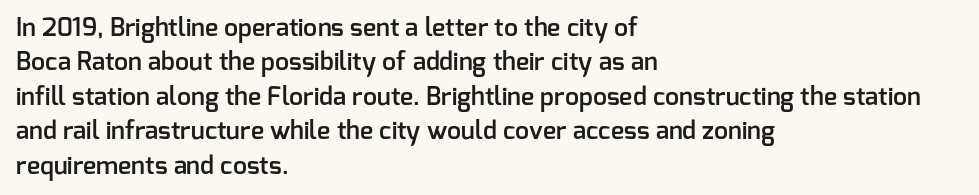
Q: Is the text bold? A: Semi-bold.
Q: Is the text italic (slanted)? A: No, it is upright.
Q: Is the text underlined? A: No.
Q: How is the paragraph aligned? A: Left-aligned.
Q: Is the spacing between letters normal or unusually wide? A: Normal.
Q: Is the spacing between lines tight, normal or loose? A: Normal.
